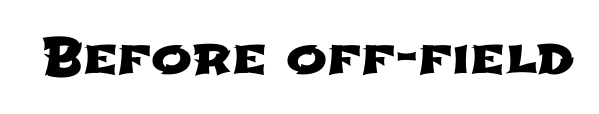
{"serif": "no", "width": "wide", "stroke_contrast": "low", "x_height": "medium", "monospaced": "no", "underline": "no", "letter_spacing": "normal", "letter_spacing_em": 0.0, "glyph_px": 49}
